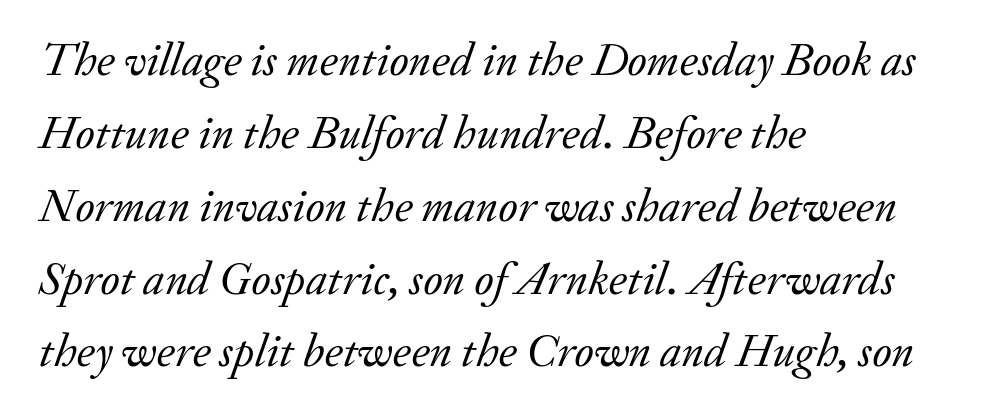
The image shows 47 px regular-weight serif type, italic (leaning right); set left-aligned, normal line spacing (1.55x), normal letter spacing, not underlined; low stroke contrast and a small x-height.
